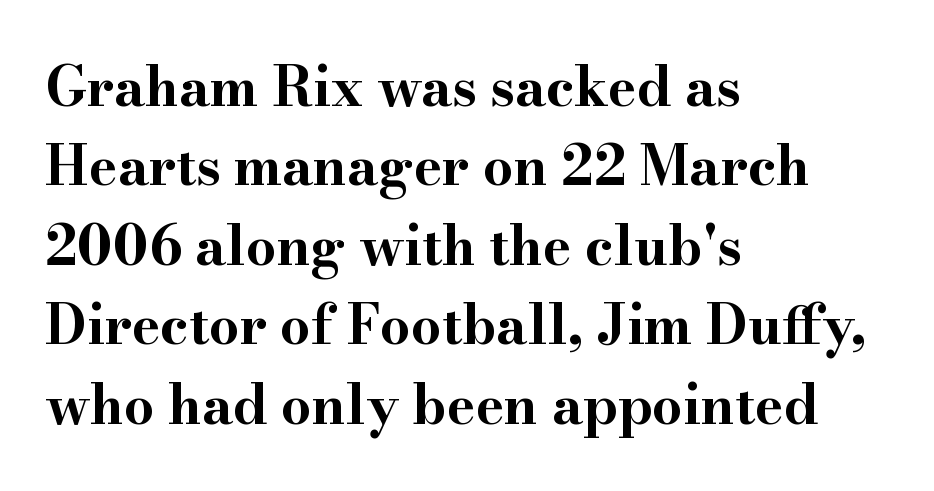
Tall strokes in this sample are plumb rather than angled. The font family rendered here belongs to the serif group. Varying glyph widths throughout — classic text-font behaviour. Just letters on the line, the space beneath them empty.
